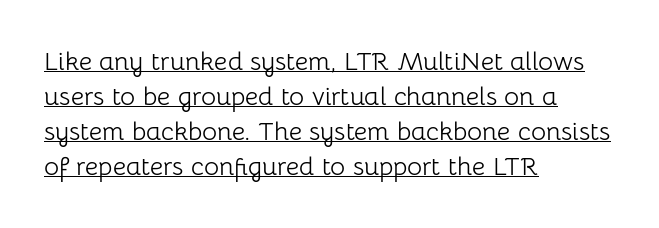
If you measured baseline to baseline, you'd find a middling distance. A continuous stroke trails under the words, as in a hyperlink. This rendering uses left alignment, leaving the right contour irregular. Posture: upright roman. This reads as an unemphasized weight, regular at the heaviest.
